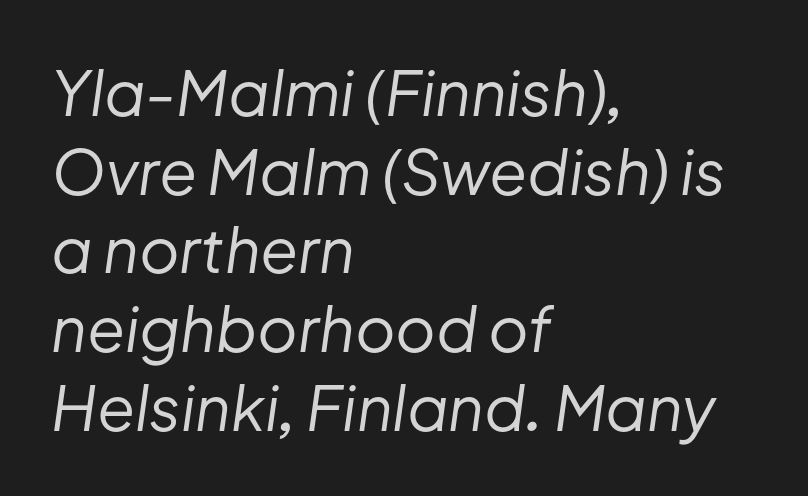
{"italic": "yes", "lean": "right", "slant_degrees": 8, "bold": "no", "weight": "regular", "width": "normal", "stroke_contrast": "low", "x_height": "medium", "monospaced": "no", "underline": "no", "align": "left", "line_spacing": "normal", "line_spacing_ratio": 1.27, "letter_spacing": "normal", "letter_spacing_em": 0.0, "glyph_px": 62}
